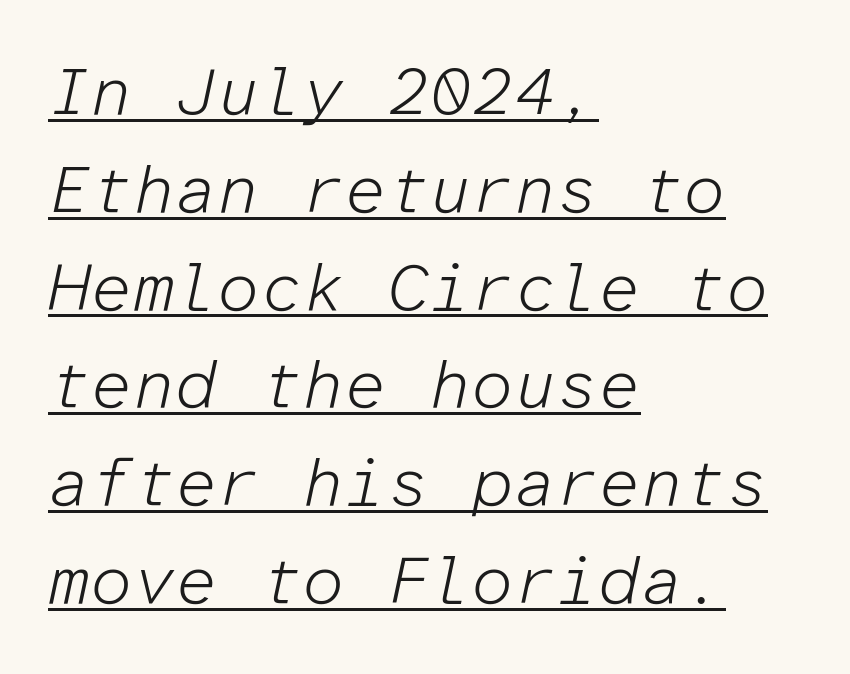
{"italic": "yes", "lean": "right", "slant_degrees": 12, "bold": "no", "weight": "light", "width": "normal", "stroke_contrast": "low", "x_height": "medium", "monospaced": "yes", "underline": "yes", "align": "left", "line_spacing": "normal", "line_spacing_ratio": 1.46, "letter_spacing": "normal", "letter_spacing_em": 0.0, "glyph_px": 67}
